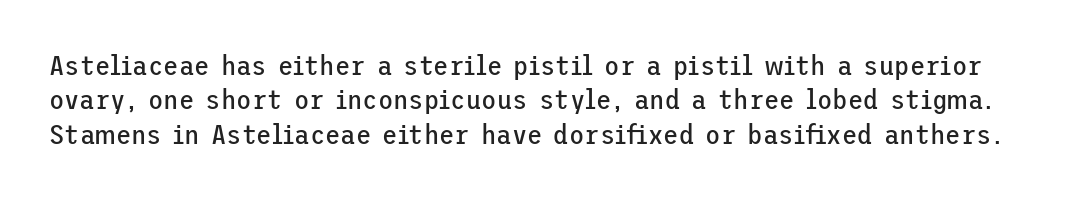
Q: Is the text bold? A: No.
Q: Is the text italic (slanted)? A: No, it is upright.
Q: Is the typeface a serif or a sans-serif typeface? A: Sans-serif.
Q: Is the text underlined? A: No.
Q: Is the spacing between letters normal or unusually wide? A: Normal.
Q: Width (condensed, normal, or wide)? A: Normal.
Q: Stroke contrast? A: Low.
Q: x-height? A: Medium.
